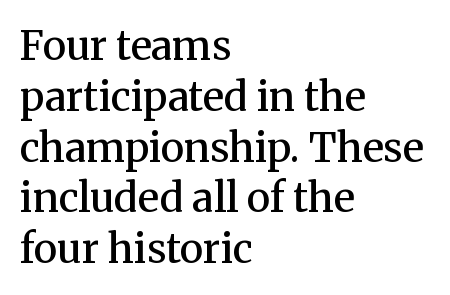
{"serif": "yes", "italic": "no", "bold": "semi", "weight": "semibold", "width": "normal", "stroke_contrast": "medium", "x_height": "medium", "monospaced": "no", "underline": "no", "align": "left", "line_spacing": "normal", "line_spacing_ratio": 1.27, "letter_spacing": "normal", "letter_spacing_em": 0.0, "glyph_px": 40}
